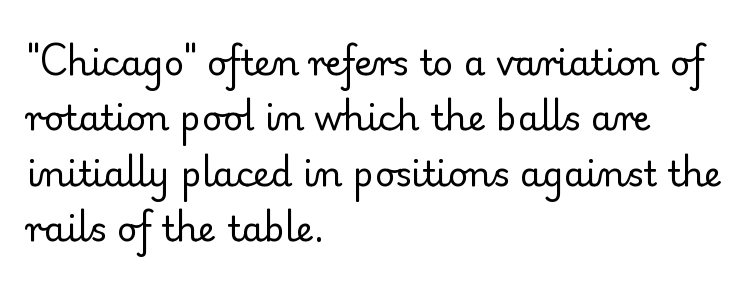
Does the leading feel generous? No, just average. Letters have the restrained weight of plain body copy at most. Regarding serifs, this sample has them. A typesetter would call this proportional, since set widths differ per character. Honestly, there is no underline to notice here at all. Does extra space separate the letters? No, they use regular spacing.
